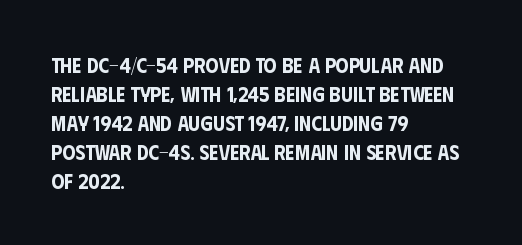
Does the leading feel generous? No, just average. Nobody touched the tracking dial on this one. This is the regular roman posture of the typeface. Visually the block forms a straight wall on the left and a jagged coastline on the right.
